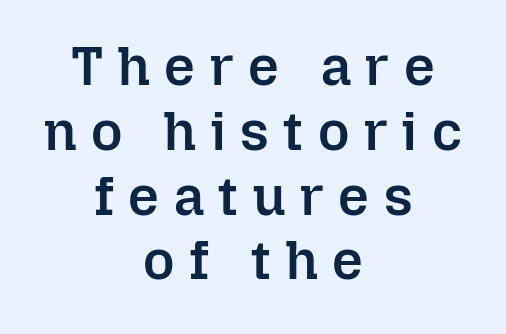
The image shows 54 px semibold type, upright; set centered, line spacing 1.2x, unusually wide letter spacing (+0.27 em), not underlined; low stroke contrast and a medium x-height.
